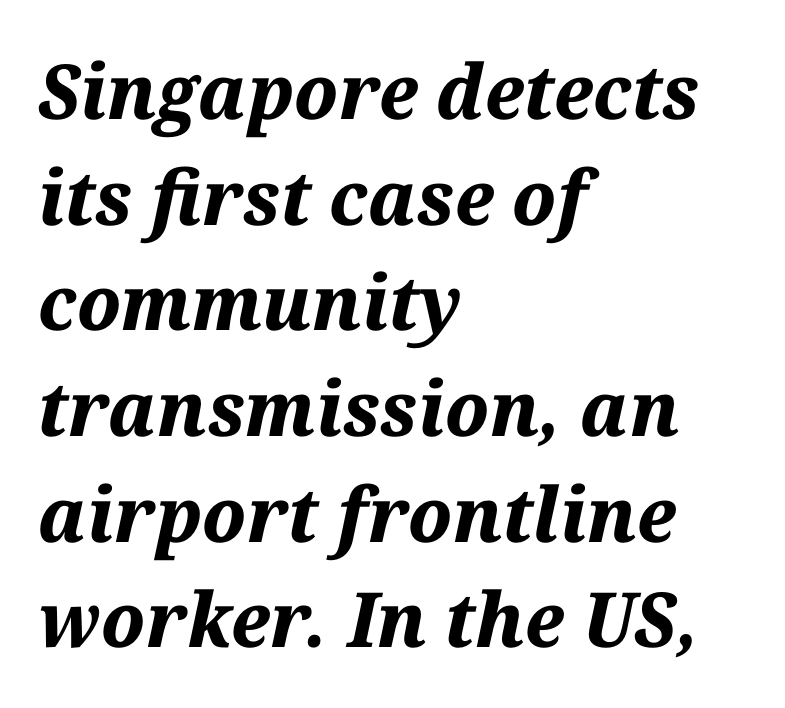
{"italic": "yes", "lean": "right", "slant_degrees": 12, "bold": "yes", "weight": "bold", "width": "normal", "stroke_contrast": "medium", "x_height": "medium", "monospaced": "no", "underline": "no", "align": "left", "line_spacing": "normal", "line_spacing_ratio": 1.39, "letter_spacing": "normal", "letter_spacing_em": 0.0, "glyph_px": 76}
